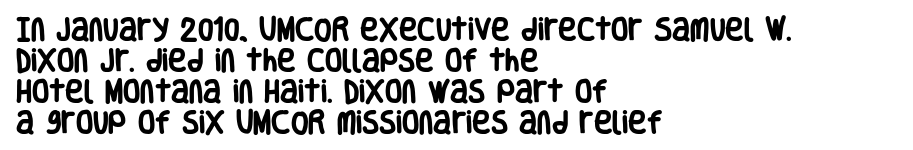
You'd pick this weight for a headline — it's a proper bold. Upright lettering throughout. Nothing unusual about the tracking: characters are spaced as the font intends. Check the space under the baseline: it is left empty.
